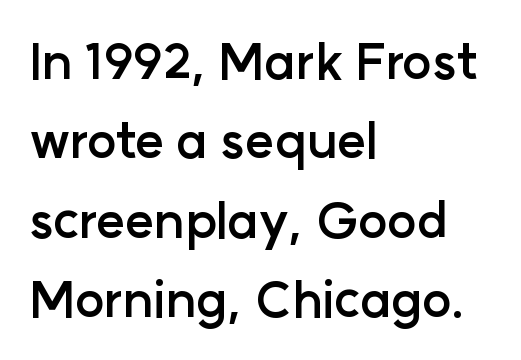
{"serif": "no", "italic": "no", "bold": "yes", "weight": "semibold", "width": "normal", "stroke_contrast": "low", "x_height": "medium", "monospaced": "no", "underline": "no", "align": "left", "line_spacing": "normal", "line_spacing_ratio": 1.59, "letter_spacing": "normal", "letter_spacing_em": 0.0, "glyph_px": 50}
